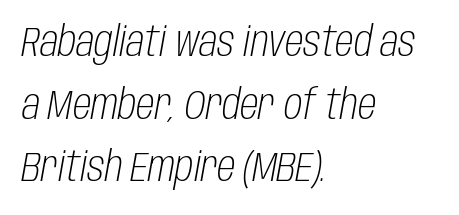
{"italic": "yes", "lean": "right", "slant_degrees": 10, "bold": "no", "weight": "light", "width": "condensed", "stroke_contrast": "low", "x_height": "large", "monospaced": "no", "underline": "no", "align": "left", "line_spacing": "normal", "line_spacing_ratio": 1.49, "letter_spacing": "normal", "letter_spacing_em": 0.0, "glyph_px": 42}
